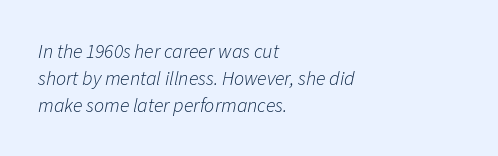
The image shows 20 px text type, italic (leaning right); set left-aligned, normal line spacing (1.34x), normal letter spacing, not underlined.
